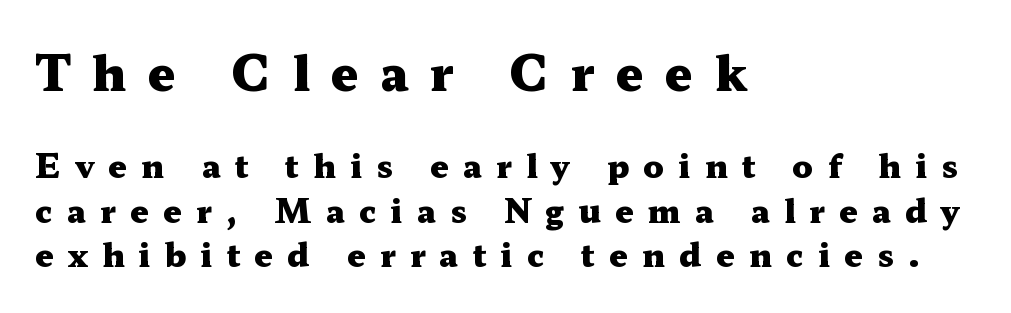
The characters display serif detailing at their extremities. Its strokes are broad and dark, the hallmark of bold type. This is the regular roman posture of the typeface. Line starts are locked; line ends wander. A normal amount of white space separates one row of letters from the next. Whoever set this made the first block the dominant, larger element.
